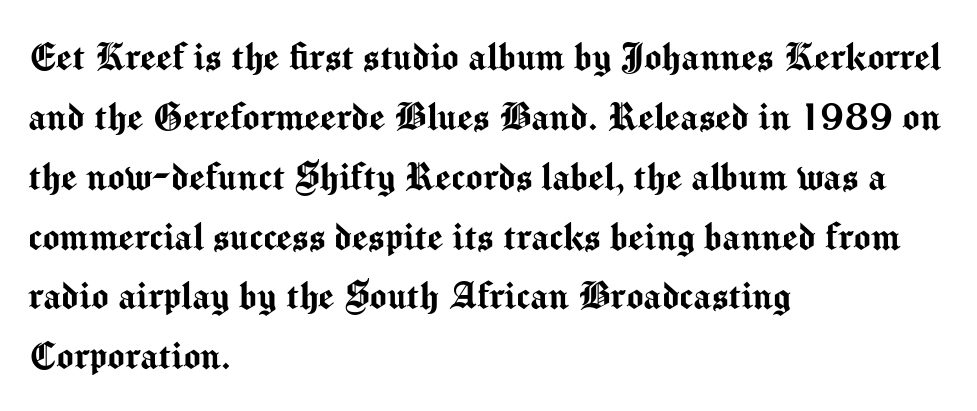
Q: Is the text italic (slanted)? A: No, it is upright.
Q: Is the typeface a serif or a sans-serif typeface? A: Sans-serif.
Q: Is the text underlined? A: No.
Q: How is the paragraph aligned? A: Left-aligned.
Q: Is the spacing between letters normal or unusually wide? A: Normal.
Q: Is the spacing between lines tight, normal or loose? A: Normal.
Q: Width (condensed, normal, or wide)? A: Normal.
Q: Stroke contrast? A: Medium.
Q: x-height? A: Medium.
Q: Monospaced? A: No.
